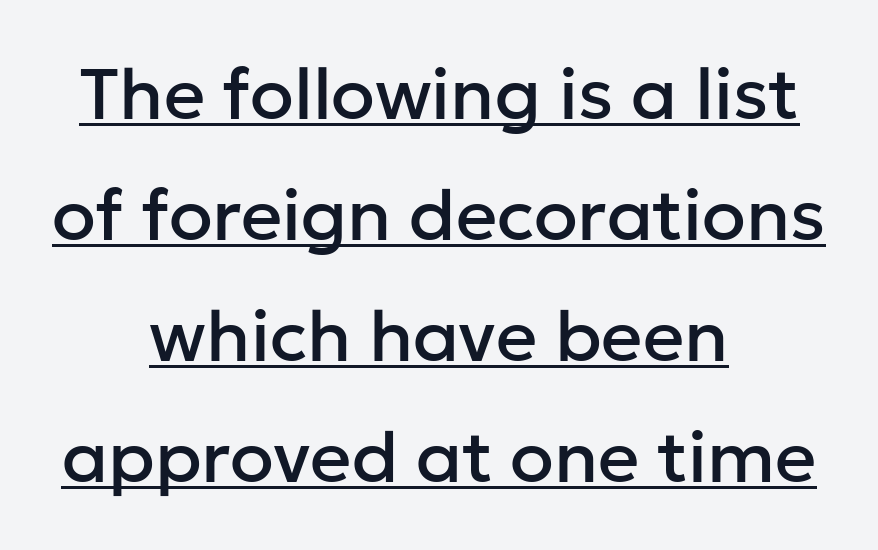
{"serif": "no", "italic": "no", "width": "normal", "stroke_contrast": "low", "x_height": "medium", "monospaced": "no", "underline": "yes", "align": "center", "line_spacing": "normal", "line_spacing_ratio": 1.68, "letter_spacing": "normal", "letter_spacing_em": 0.0, "glyph_px": 72}
